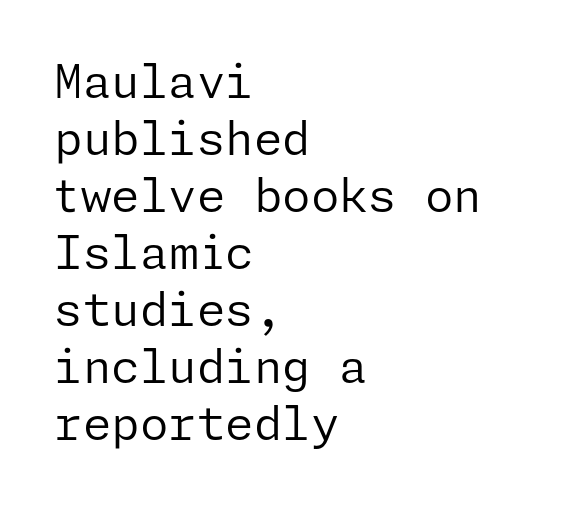
Q: Is the text bold? A: No.
Q: Is the text italic (slanted)? A: No, it is upright.
Q: Is the typeface a serif or a sans-serif typeface? A: Sans-serif.
Q: Is the text underlined? A: No.
Q: How is the paragraph aligned? A: Left-aligned.
Q: Is the spacing between letters normal or unusually wide? A: Normal.
Q: Width (condensed, normal, or wide)? A: Normal.
Q: Stroke contrast? A: Low.
Q: x-height? A: Medium.
